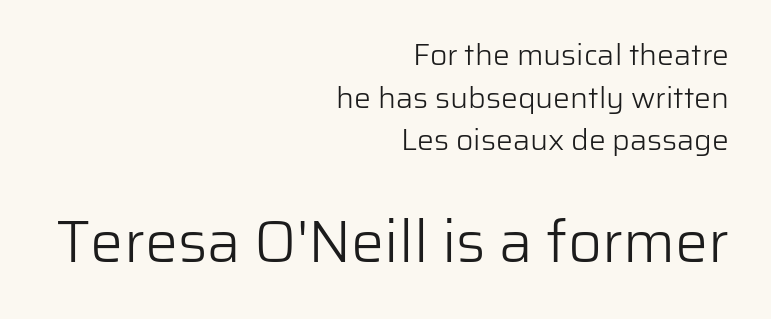
{"serif": "no", "italic": "no", "bold": "no", "weight": "light", "width": "normal", "stroke_contrast": "low", "x_height": "medium", "monospaced": "no", "underline": "no", "align": "right", "line_spacing": "normal", "line_spacing_ratio": 1.42, "letter_spacing": "normal", "letter_spacing_em": 0.0, "larger_block": "second", "size_ratio": 1.97, "glyph_px": 59}
